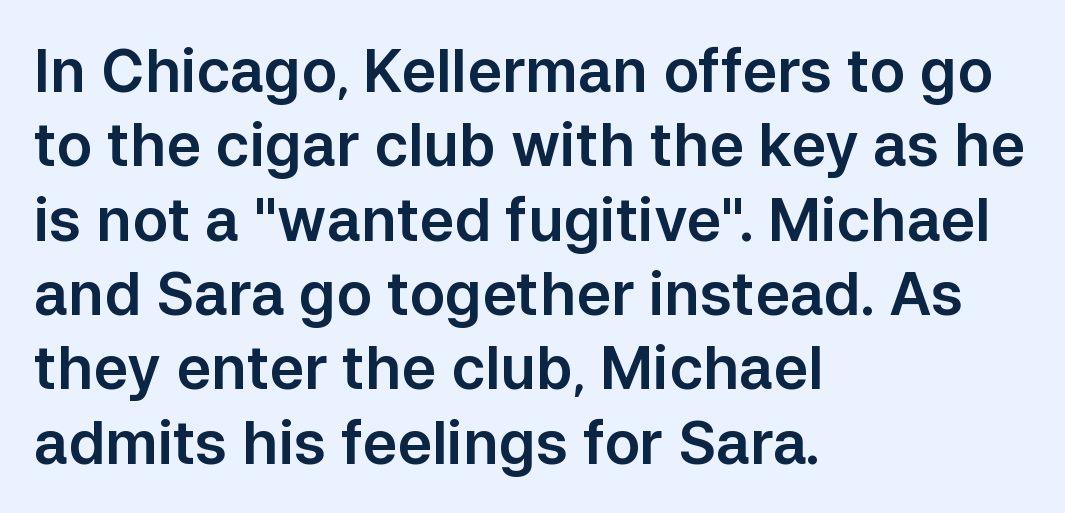
Line spacing here is normal. A sans-serif font was chosen for this passage. Is this a fixed-width face? No — the glyphs have proportional, varying widths. A classic flush-left, rag-right setting is used for this passage. The font's upright variant was chosen for this text. Standard letterfit; no display-style spreading of the glyphs.
